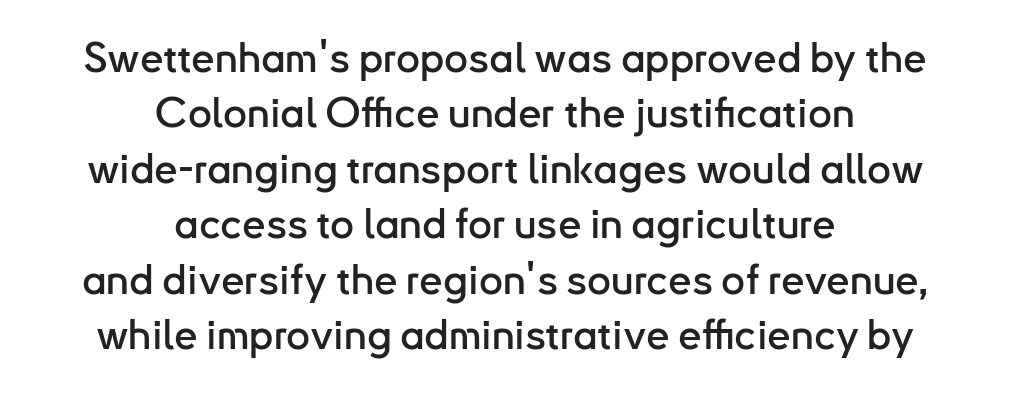
Does the copy run flush right? No — it is centered line by line. Each letter's strokes conclude bluntly, with no projecting serifs. Spacing verdict: proportional, widths tailored to each character. The area under the type is left untouched. Is the letter spacing exaggerated? No — it looks like the ordinary default.
